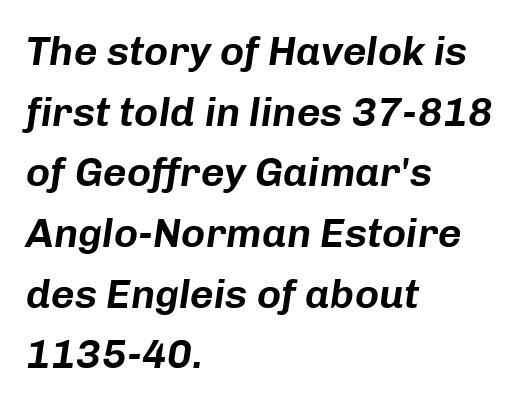
You could call the tracking neutral — neither tight nor loose. If you drew a line through each stem, it would be angled. This sample has the flowing, uneven cadence of proportional lettering. Clear beneath every line of the passage.
